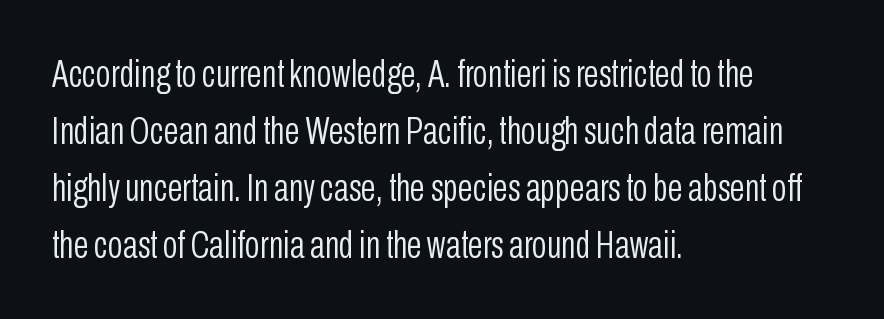
Tall strokes in this sample are plumb rather than angled. Layout note: lines flush left. The passage shown is typed in a proportional face where columns would drift. Is there much room between lines? A standard amount, neither cramped nor airy. Serif or sans? Sans — the stroke terminals are bare. This rendering leaves character spacing at its baseline value.
